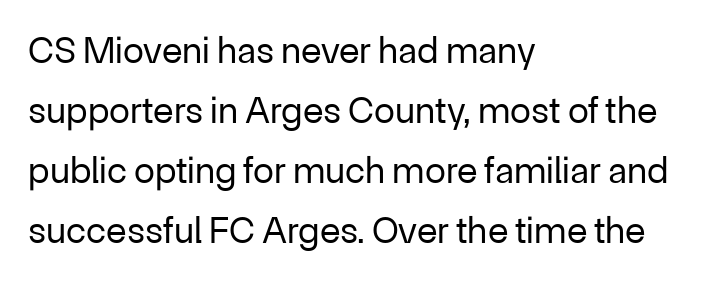
The image shows 38 px regular-weight sans-serif type, upright; set left-aligned, normal line spacing (1.58x), normal letter spacing, not underlined; low stroke contrast and a medium x-height.
